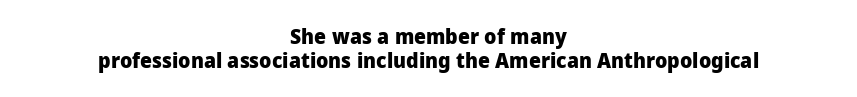
Anything drawn beneath the words? Only blank space. The type is set solid horizontally, with unmodified tracking. The font is running at its bold setting. Centered paragraph, ragged on both sides. The letters stand upright; this is a roman face.
